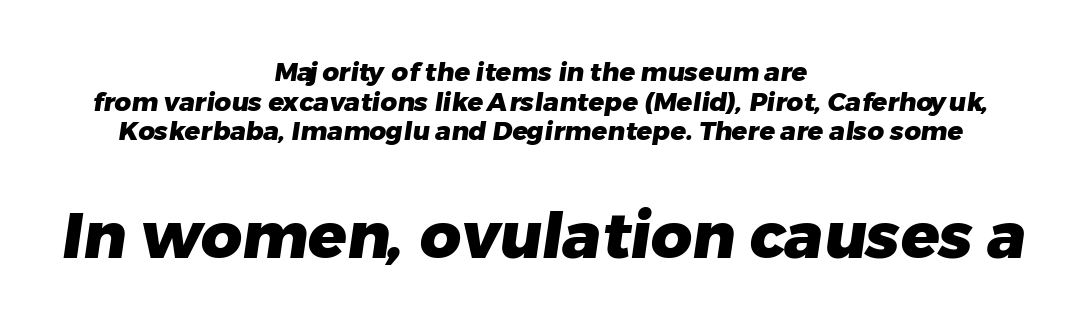
The image shows 64 px heavy sans-serif type; set centered, tight line spacing (1.14x), normal letter spacing, not underlined; the second (bottom) block is 2.46x larger; low stroke contrast and a medium x-height.
